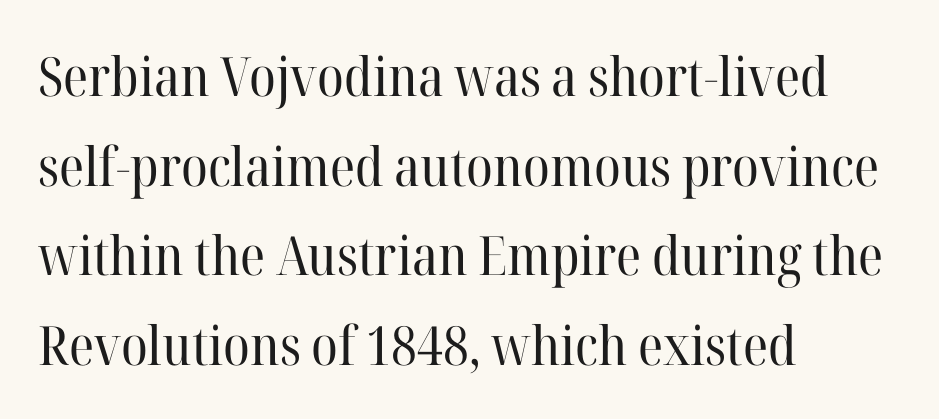
Compared with a typical body face, this is equally light or lighter still. This is roman type, the default non-slanted kind. Regarding leading, the lines here are spaced in the standard way. Here the designer chose a conventional face with non-uniform glyph widths. Just letters on the line, the space beneath them empty.
